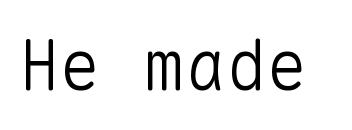
This rendering features lettering with no underline. Nothing unusual about the tracking: characters are spaced as the font intends. Is the type heavy? It reads as light-to-regular instead. The letters stand upright; this is a roman face. The passage shown is typed in a monospace face where columns stay perfectly aligned. Stroke terminals: plain, sans-serif.
